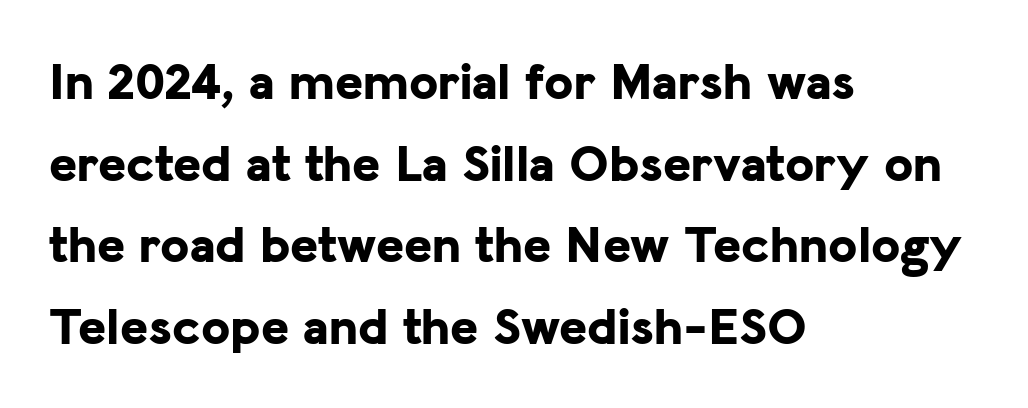
Summary of vertical rhythm: regular, with standard interline spacing. Visually the block forms a straight wall on the left and a jagged coastline on the right. Typographic density is high because the face is bold. Glance below the letters and you will spot only blank space. Proportional: the letters do not fall into vertical columns.
